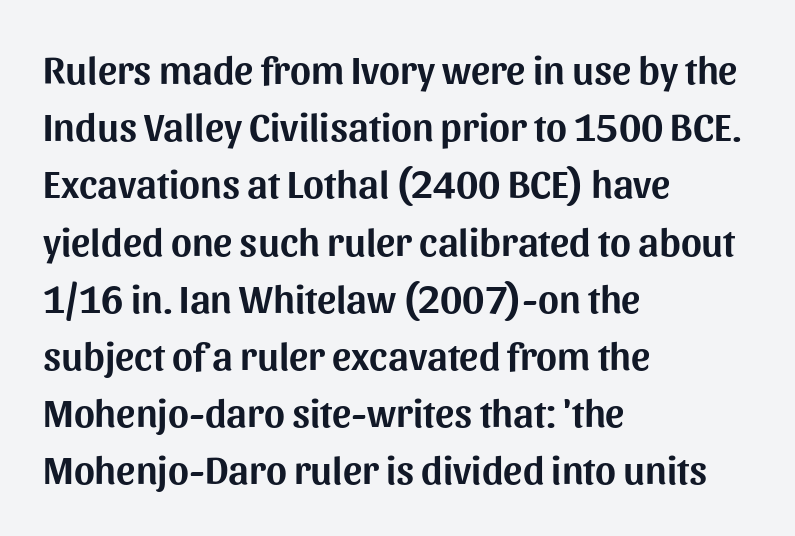
The image shows 40 px sans-serif type, upright; set left-aligned, normal line spacing (1.43x), normal letter spacing, not underlined; medium stroke contrast and a medium x-height.
